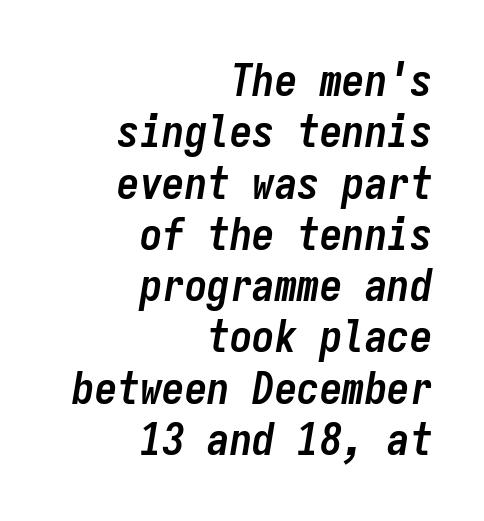
{"italic": "yes", "lean": "right", "slant_degrees": 9, "bold": "yes", "weight": "semibold", "width": "condensed", "stroke_contrast": "low", "x_height": "medium", "monospaced": "yes", "underline": "no", "align": "right", "line_spacing": "tight", "line_spacing_ratio": 1.14, "letter_spacing": "normal", "letter_spacing_em": 0.0, "glyph_px": 45}
